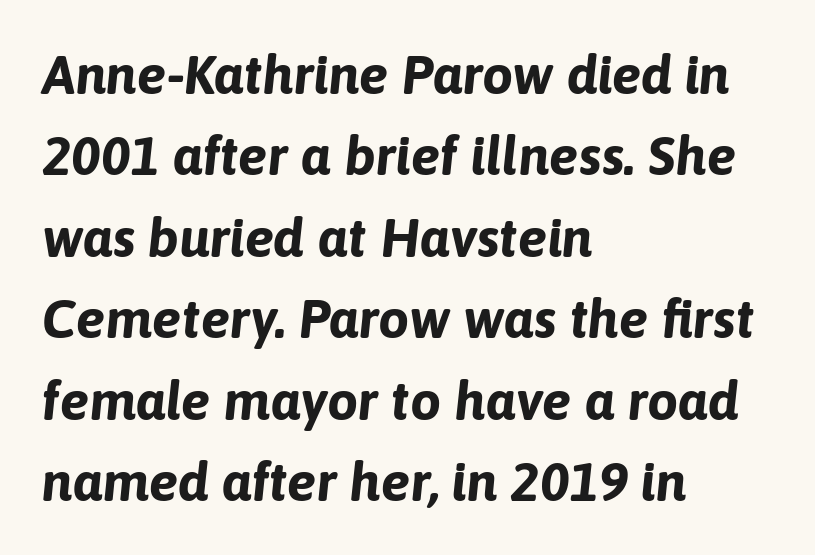
Q: Is the text bold? A: Yes.
Q: Is the text italic (slanted)? A: Yes, it leans right by about 6 degrees.
Q: Is the text underlined? A: No.
Q: How is the paragraph aligned? A: Left-aligned.
Q: Is the spacing between letters normal or unusually wide? A: Normal.
Q: Is the spacing between lines tight, normal or loose? A: Normal.
Q: Width (condensed, normal, or wide)? A: Normal.
Q: Stroke contrast? A: Low.
Q: x-height? A: Medium.
Q: Monospaced? A: No.
